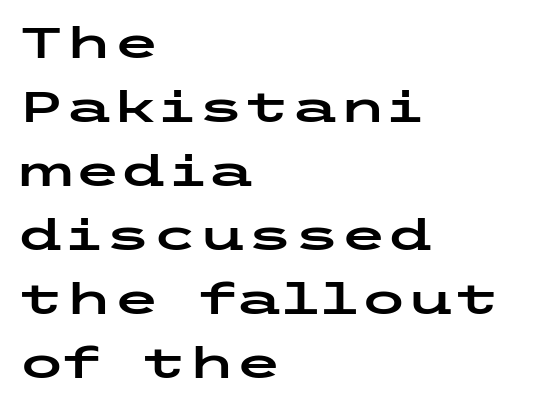
{"serif": "no", "italic": "no", "width": "wide", "stroke_contrast": "low", "x_height": "medium", "underline": "no", "align": "left", "line_spacing": "normal", "line_spacing_ratio": 1.49, "letter_spacing": "normal", "letter_spacing_em": 0.0, "glyph_px": 43}
